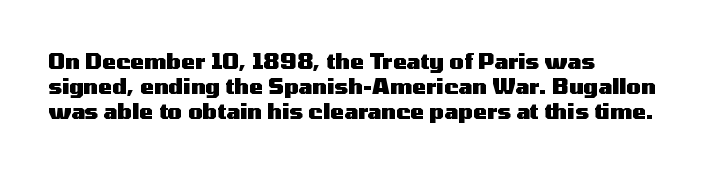
Each line starts at the same left margin while the right side varies. Upright lettering throughout. What stands out about the letter spacing? Nothing — it is the standard amount. Check the space under the baseline: it is left empty. The typesetting leans heavy: a genuine bold.
